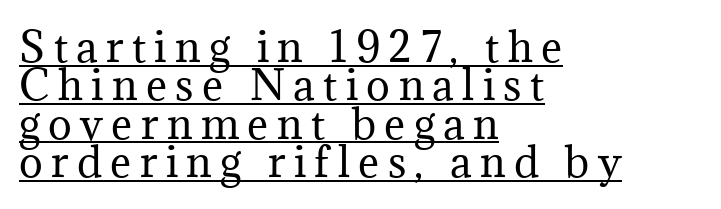
The image shows 40 px regular-weight serif type, upright; set left-aligned, tight line spacing (0.96x), unusually wide letter spacing (+0.21 em), underlined; medium stroke contrast and a medium x-height.
